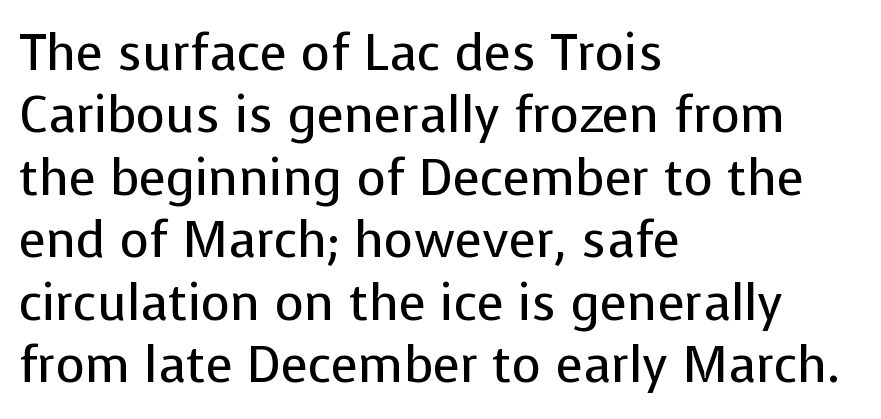
Q: Is the text bold? A: No.
Q: Is the text italic (slanted)? A: No, it is upright.
Q: Is the typeface a serif or a sans-serif typeface? A: Sans-serif.
Q: Is the text underlined? A: No.
Q: How is the paragraph aligned? A: Left-aligned.
Q: Is the spacing between letters normal or unusually wide? A: Normal.
Q: Is the spacing between lines tight, normal or loose? A: Normal.
Q: Width (condensed, normal, or wide)? A: Normal.
Q: Stroke contrast? A: Low.
Q: x-height? A: Medium.
Q: Monospaced? A: No.
